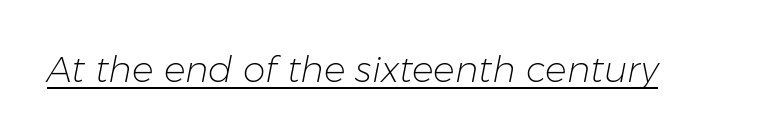
The image shows 36 px light type, italic (leaning right); set normal letter spacing, underlined; low stroke contrast and a medium x-height.
